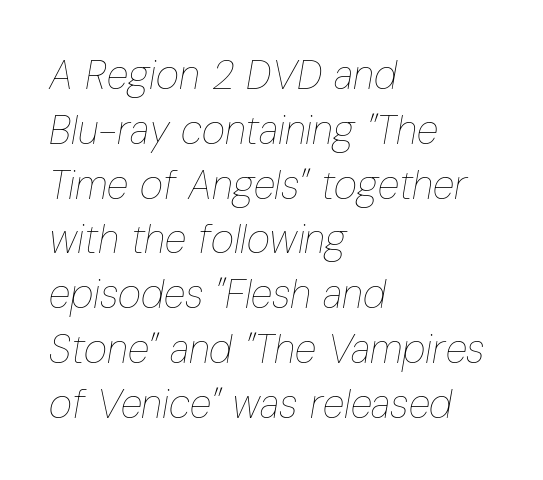
{"italic": "yes", "lean": "right", "slant_degrees": 10, "bold": "no", "weight": "thin", "width": "condensed", "stroke_contrast": "low", "x_height": "medium", "monospaced": "no", "underline": "no", "align": "left", "line_spacing": "normal", "line_spacing_ratio": 1.37, "letter_spacing": "normal", "letter_spacing_em": 0.0, "glyph_px": 40}
